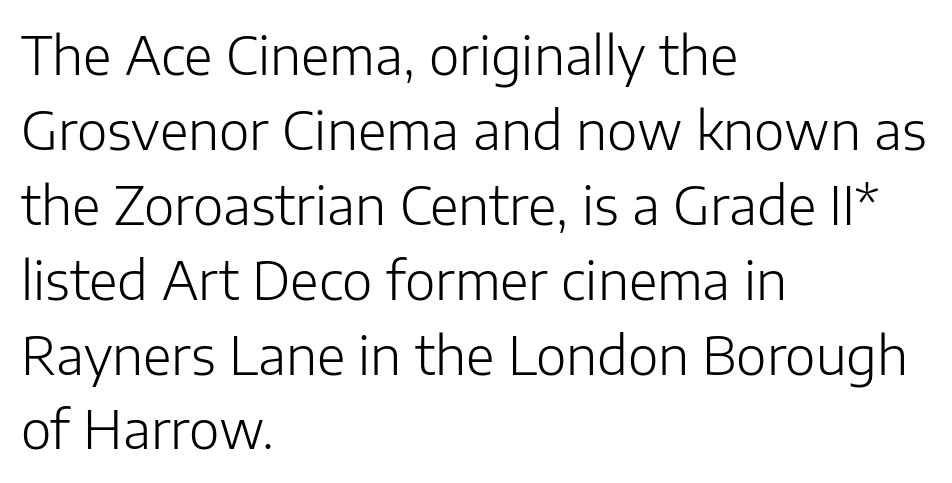
Look at the tracking — it's just the regular setting, nothing added. Italic: no, the glyphs are upright roman. A student would call this left alignment; a typographer would say flush left, rag right. Lines of text with bare space underneath. Is there much room between lines? A standard amount, neither cramped nor airy.
